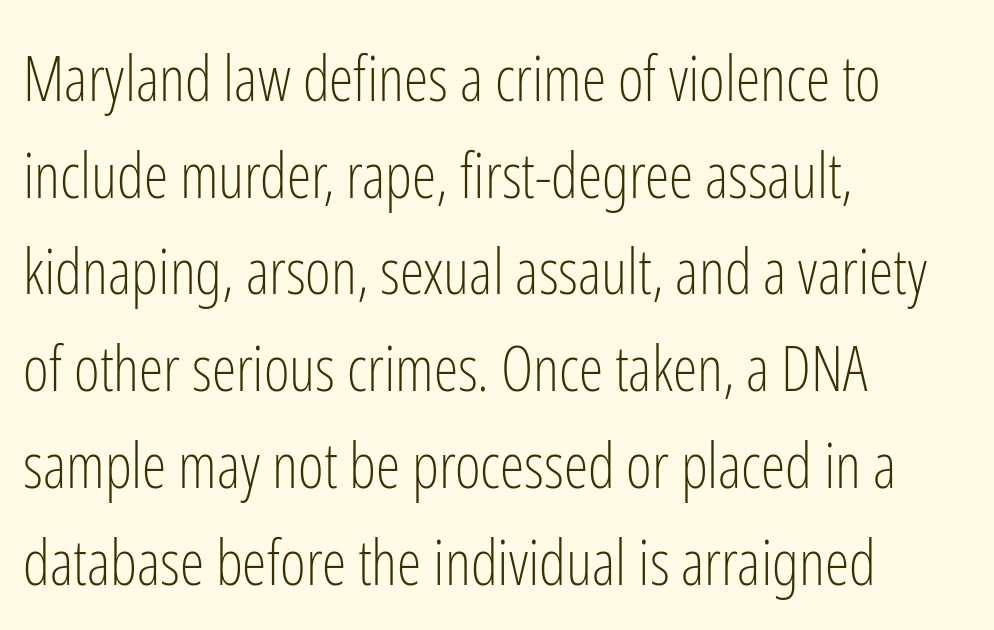
{"serif": "no", "italic": "no", "bold": "no", "weight": "light", "width": "condensed", "stroke_contrast": "low", "x_height": "medium", "monospaced": "no", "underline": "no", "align": "left", "line_spacing": "normal", "line_spacing_ratio": 1.56, "letter_spacing": "normal", "letter_spacing_em": 0.0, "glyph_px": 62}
